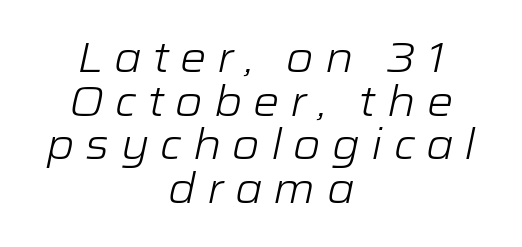
The image shows 42 px light, wide type, italic (leaning right); set centered, tight line spacing (1.04x), unusually wide letter spacing (+0.26 em), not underlined; low stroke contrast and a medium x-height.
